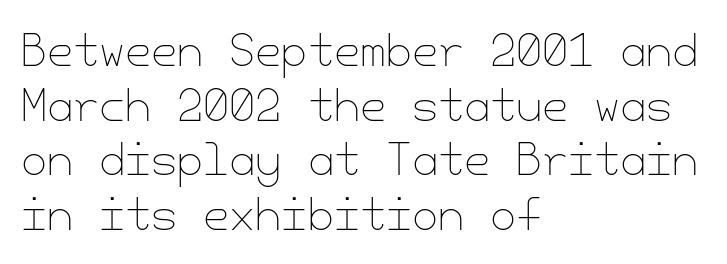
Nobody drew a line under any word here. Designer's note — italics off, roman on. Each word holds together tightly as a unit, with standard inter-letter gaps. Baseline-to-baseline distance is the conventional proportion of letter height.
